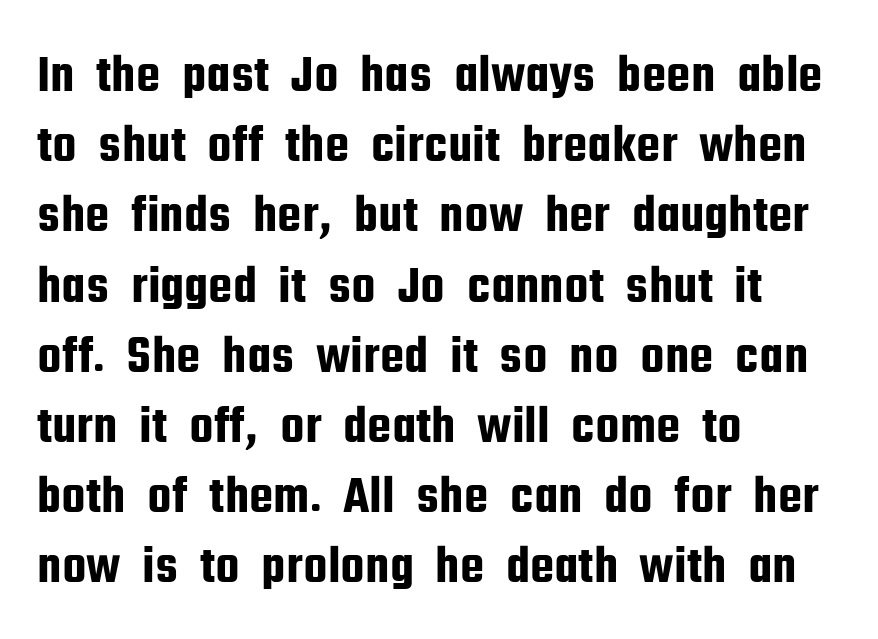
The face used here is rendered with its standard letterfit. The letters stand upright; this is a roman face. This sample keeps an unexceptional amount of space between lines. Look at the bottom of the vertical strokes: they stop flat, with no serifs. Rule under the text: the space is simply empty. Do the characters align in a grid? No, the font is proportional.
